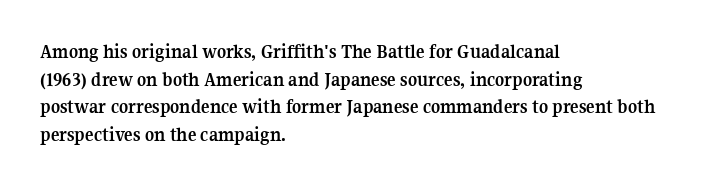
{"italic": "no", "bold": "yes", "underline": "no", "align": "left", "line_spacing": "normal", "line_spacing_ratio": 1.38, "letter_spacing": "normal", "letter_spacing_em": 0.0, "glyph_px": 20}
